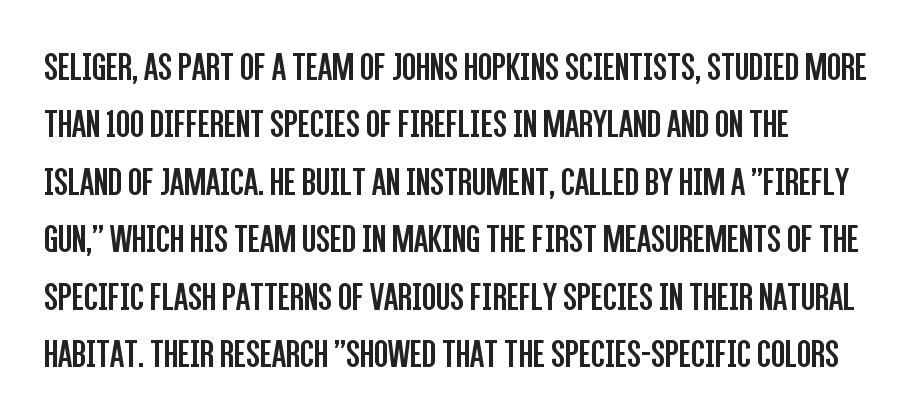
{"serif": "no", "italic": "no", "bold": "no", "weight": "regular", "width": "condensed", "stroke_contrast": "low", "x_height": "large", "monospaced": "no", "underline": "no", "line_spacing": "normal", "line_spacing_ratio": 1.4, "letter_spacing": "normal", "letter_spacing_em": 0.0, "glyph_px": 41}
